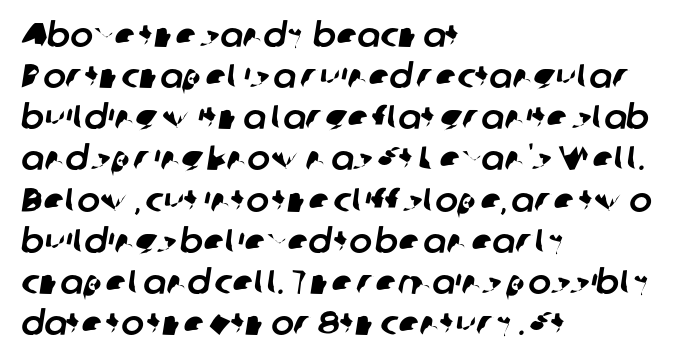
The image shows 34 px sans-serif type; set left-aligned, line spacing 1.21x, normal letter spacing, not underlined; low stroke contrast and a medium x-height.
